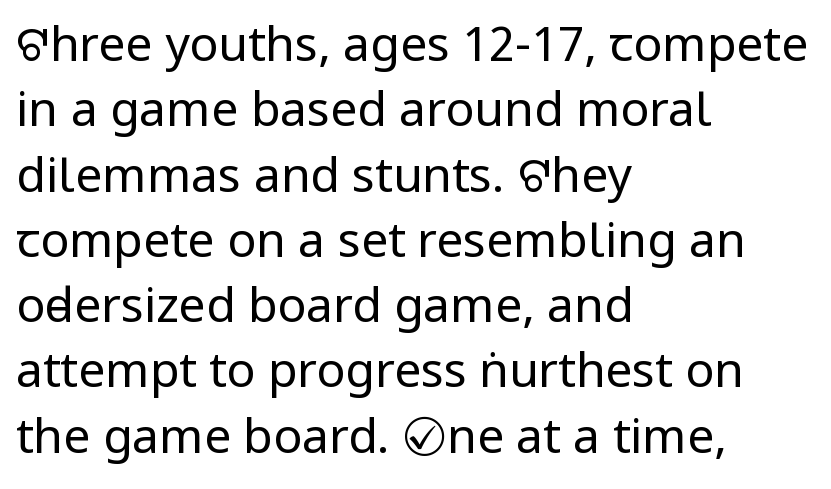
{"serif": "no", "italic": "no", "bold": "no", "weight": "regular", "width": "condensed", "stroke_contrast": "low", "x_height": "large", "monospaced": "no", "underline": "no", "align": "left", "line_spacing": "normal", "line_spacing_ratio": 1.36, "letter_spacing": "normal", "letter_spacing_em": 0.0, "glyph_px": 48}
